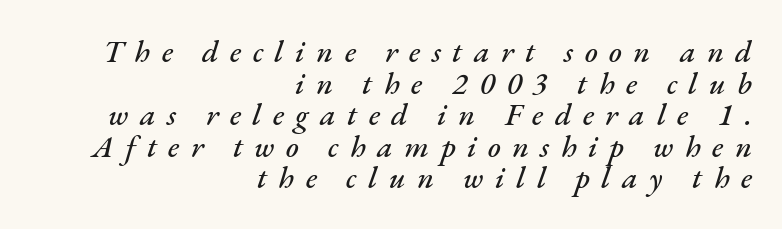
The image shows 31 px text type, italic (leaning right); set right-aligned, tight line spacing (1.02x), unusually wide letter spacing (+0.37 em), not underlined; medium stroke contrast and a small x-height.
